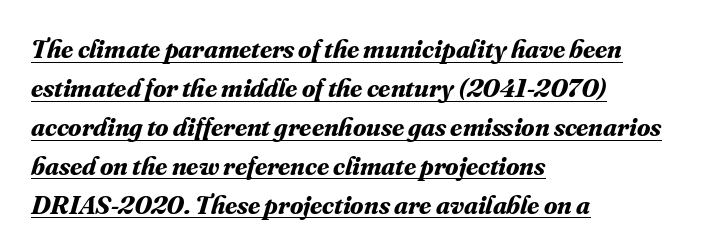
The image shows 27 px bold type, italic (leaning right); set left-aligned, normal line spacing (1.44x), normal letter spacing, underlined.
